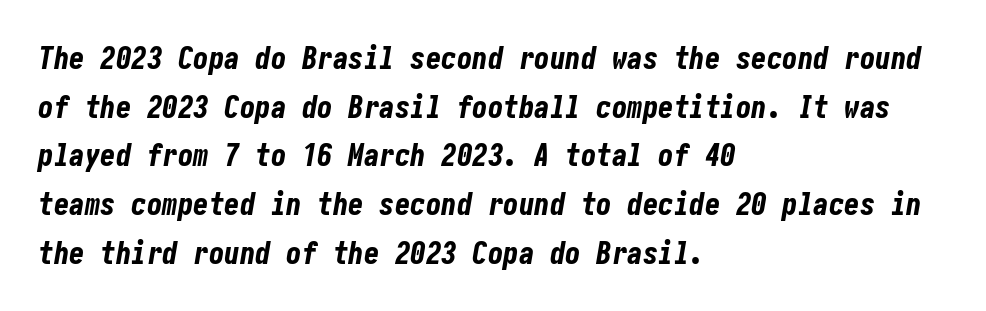
The image shows 31 px bold, condensed type, italic (leaning right); set left-aligned, normal line spacing (1.57x), normal letter spacing, not underlined; low stroke contrast and a medium x-height.
